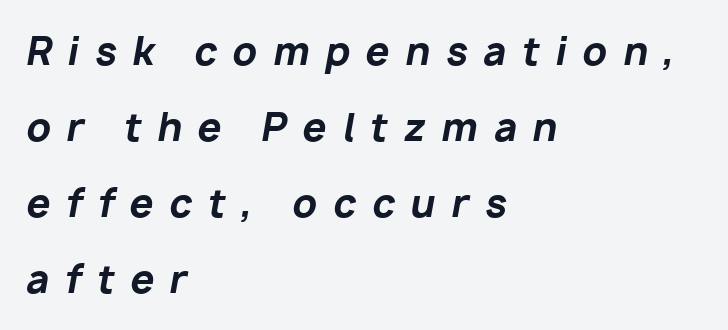
Q: Is the text bold? A: Yes.
Q: Is the text italic (slanted)? A: Yes, it leans right by about 10 degrees.
Q: Is the text underlined? A: No.
Q: How is the paragraph aligned? A: Left-aligned.
Q: Is the spacing between letters normal or unusually wide? A: Unusually wide.
Q: Is the spacing between lines tight, normal or loose? A: Loose.
Q: Width (condensed, normal, or wide)? A: Normal.
Q: Stroke contrast? A: Low.
Q: x-height? A: Medium.
Q: Monospaced? A: No.
